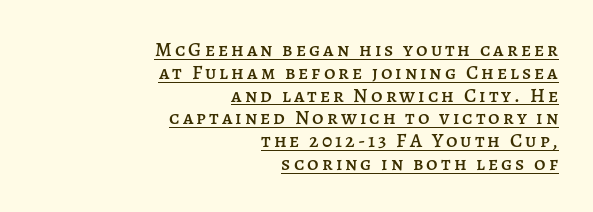
{"italic": "no", "underline": "yes", "align": "right", "line_spacing": "tight", "line_spacing_ratio": 1.14, "glyph_px": 20}
